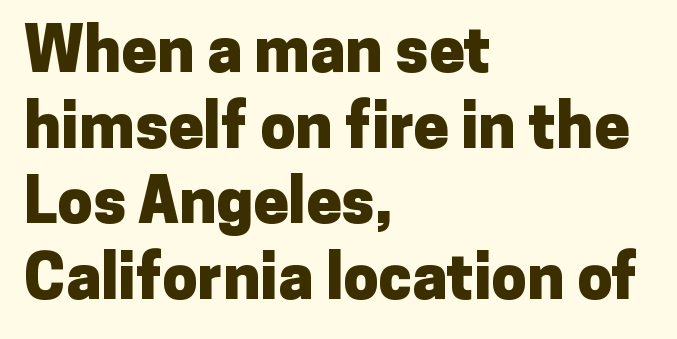
The image shows 63 px heavy sans-serif type, upright; set left-aligned, line spacing 1.2x, normal letter spacing, not underlined; low stroke contrast and a medium x-height.
